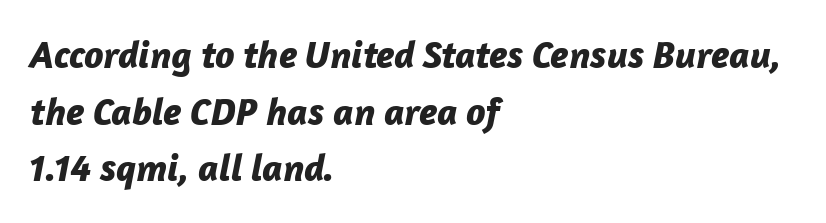
The image shows 39 px bold type, italic (leaning right); set left-aligned, normal line spacing (1.45x), normal letter spacing, not underlined; low stroke contrast and a medium x-height.
